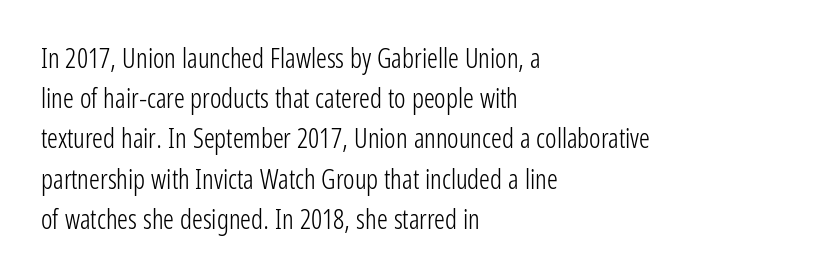
The image shows 27 px text type, upright; set left-aligned, normal line spacing (1.49x), normal letter spacing, not underlined.
